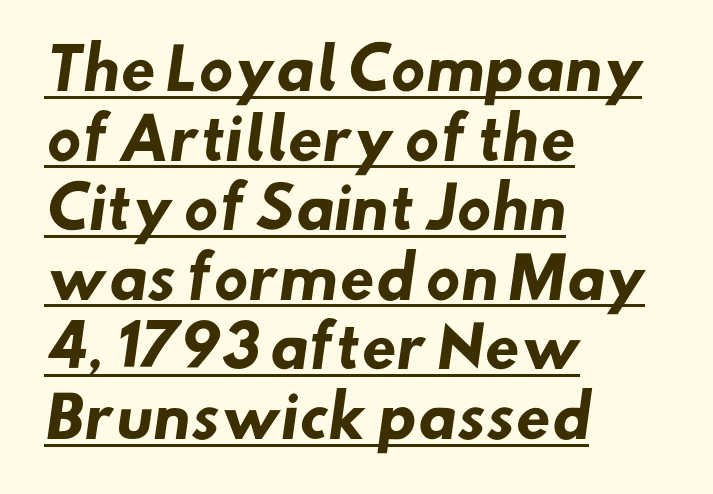
Q: Is the text bold? A: Yes.
Q: Is the typeface a serif or a sans-serif typeface? A: Sans-serif.
Q: Is the text underlined? A: Yes.
Q: How is the paragraph aligned? A: Left-aligned.
Q: Is the spacing between letters normal or unusually wide? A: Normal.
Q: Width (condensed, normal, or wide)? A: Normal.
Q: Stroke contrast? A: Low.
Q: x-height? A: Small.
Q: Monospaced? A: No.
